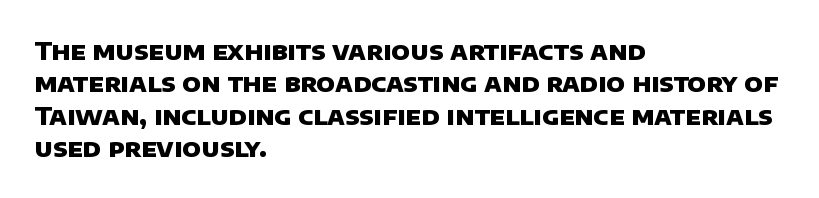
Q: Is the text bold? A: Yes.
Q: Is the text underlined? A: No.
Q: How is the paragraph aligned? A: Left-aligned.
Q: Is the spacing between letters normal or unusually wide? A: Normal.
Q: Is the spacing between lines tight, normal or loose? A: Normal.
